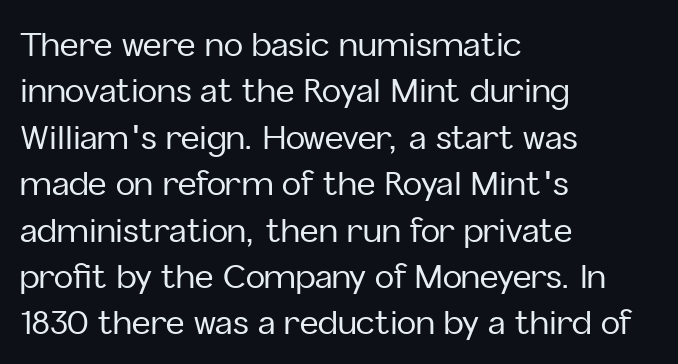
These lines keep a tight, regular rhythm from letter to letter. Rows of type keep a routine distance in the vertical direction. This sample has the flowing, uneven cadence of proportional lettering. The typography opts for an upright posture over an oblique one.
